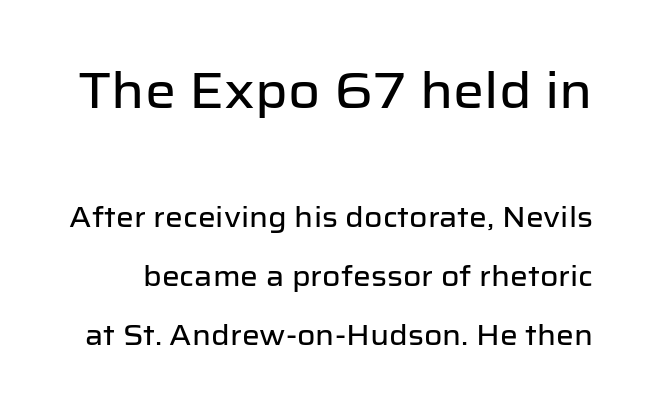
{"serif": "no", "italic": "no", "width": "normal", "stroke_contrast": "low", "x_height": "medium", "monospaced": "no", "underline": "no", "line_spacing": "loose", "line_spacing_ratio": 2.11, "letter_spacing": "normal", "letter_spacing_em": 0.0, "larger_block": "first", "size_ratio": 1.75, "glyph_px": 49}
